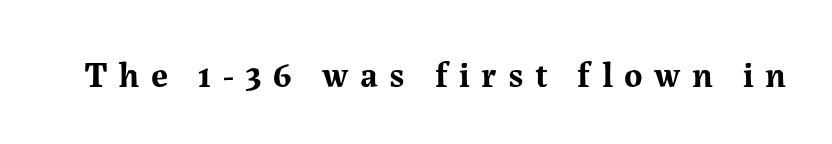
{"serif": "yes", "italic": "no", "bold": "yes", "weight": "bold", "width": "normal", "stroke_contrast": "medium", "x_height": "medium", "monospaced": "no", "underline": "no", "letter_spacing": "wide", "letter_spacing_em": 0.33, "glyph_px": 35}
